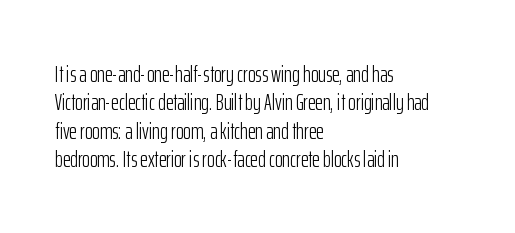
Nobody touched the tracking dial on this one. Visually the block forms a straight wall on the left and a jagged coastline on the right. Posture: upright roman. Beneath every word, the page is bare.
